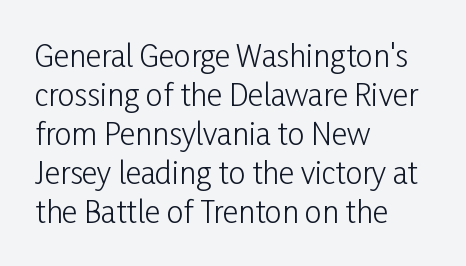
{"serif": "no", "italic": "no", "bold": "no", "weight": "light", "width": "condensed", "stroke_contrast": "low", "x_height": "medium", "monospaced": "no", "underline": "no", "align": "left", "line_spacing": "normal", "line_spacing_ratio": 1.3, "letter_spacing": "normal", "letter_spacing_em": 0.0, "glyph_px": 30}
